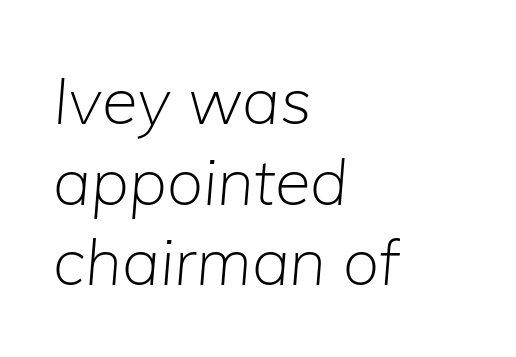
{"italic": "yes", "lean": "right", "slant_degrees": 5, "bold": "no", "weight": "light", "width": "normal", "stroke_contrast": "low", "x_height": "medium", "monospaced": "no", "underline": "no", "align": "left", "line_spacing_ratio": 1.24, "letter_spacing": "normal", "letter_spacing_em": 0.0, "glyph_px": 65}
